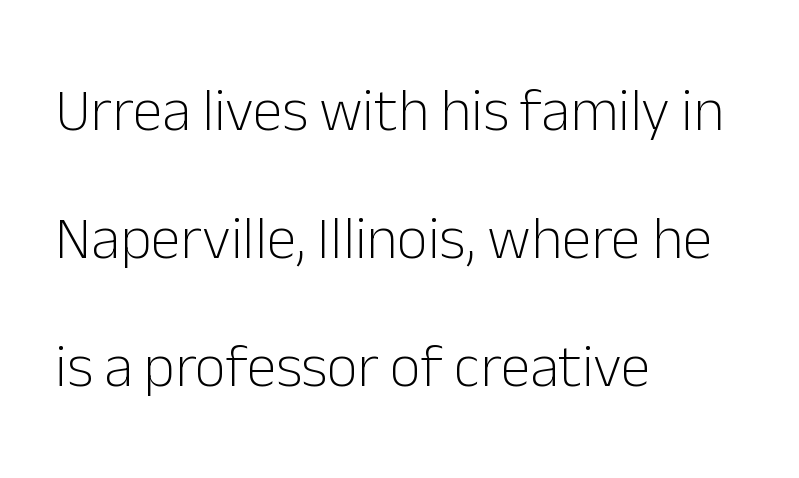
Tracking value appears to be zero — textbook default spacing. The lettering stays uniformly vertical, giving the passage a roman look. In terms of leading, this rendering errs on the spacious side. Only glyphs here, with clear space below each row.
